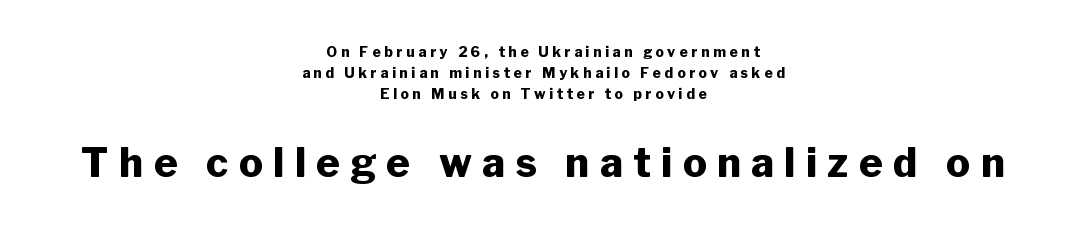
These lines are composed in type without serifs. Caption: multi-line text, centered on the measure. Normally led — the rows are evenly, conventionally spaced. Words appear elongated and porous because spacing is wide. The passage shown is emphatically bold.
